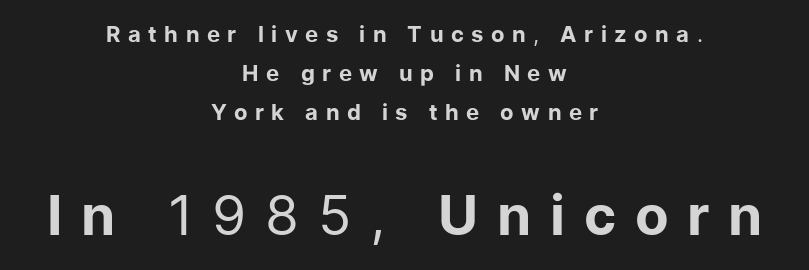
Q: Is the text bold? A: No.
Q: Is the text italic (slanted)? A: No, it is upright.
Q: Is the typeface a serif or a sans-serif typeface? A: Sans-serif.
Q: Is the text underlined? A: No.
Q: How is the paragraph aligned? A: Centered.
Q: Is the spacing between letters normal or unusually wide? A: Unusually wide.
Q: Which block of text is set in a larger size, the first (top) or the second (bottom)? A: The second (bottom) one.
Q: Width (condensed, normal, or wide)? A: Normal.
Q: Stroke contrast? A: Low.
Q: x-height? A: Medium.
Q: Monospaced? A: No.
